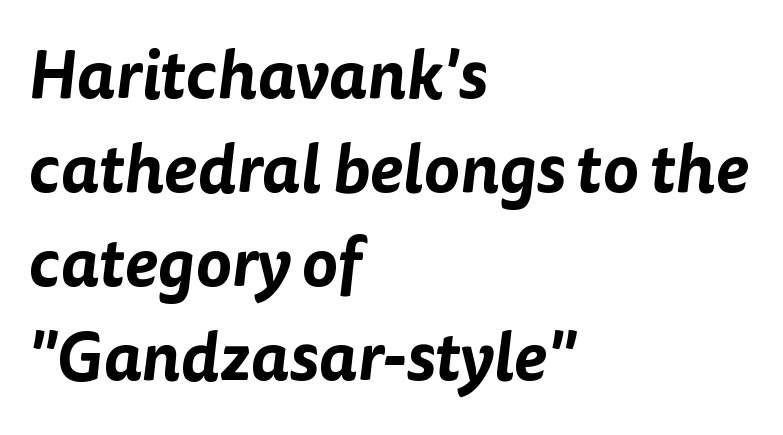
Is the block centered? No — it sits flush against the left margin. Note the varied advance widths — an 'i' is clearly narrower than an 'm'. Nothing sits at the stroke ends, so this counts as sans-serif. The rendering keeps characters at their native spacing. Interline gaps are of average width in this sample.
